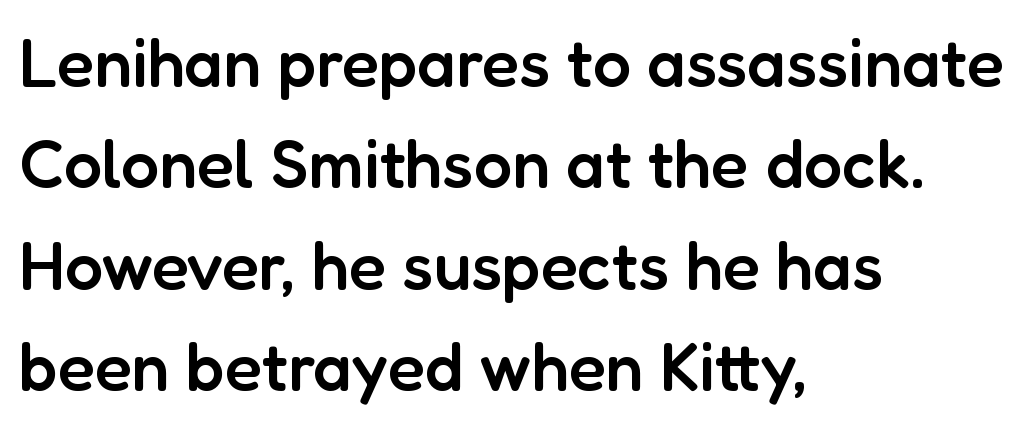
{"serif": "no", "italic": "no", "bold": "semi", "weight": "semibold", "width": "normal", "stroke_contrast": "low", "x_height": "medium", "monospaced": "no", "underline": "no", "align": "left", "line_spacing": "normal", "line_spacing_ratio": 1.49, "letter_spacing": "normal", "letter_spacing_em": 0.0, "glyph_px": 68}
